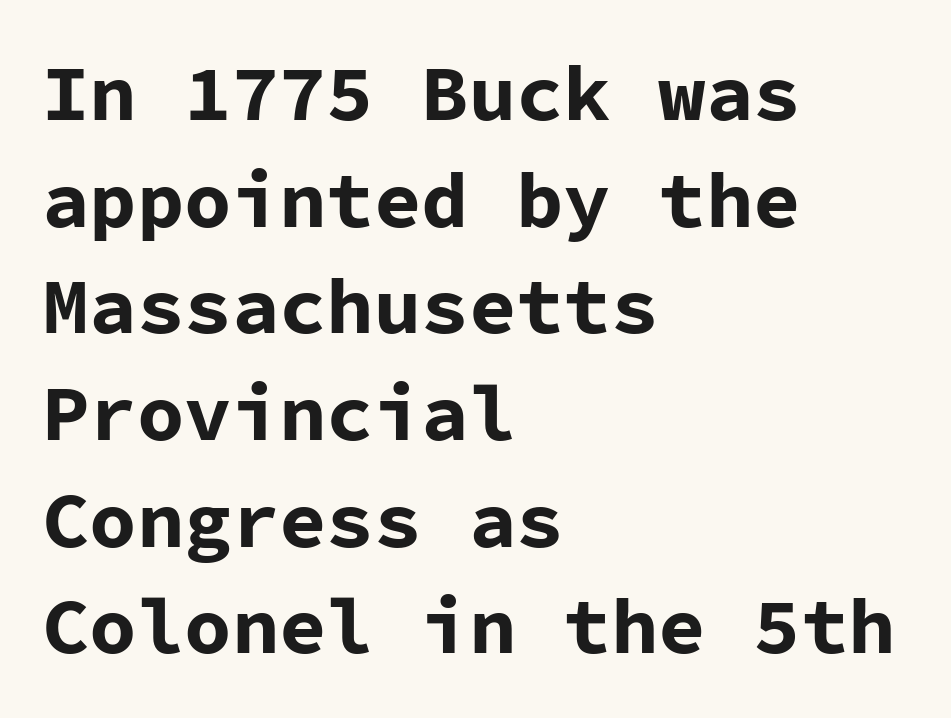
Designer's note — italics off, roman on. The letters march in equal steps, a hallmark of fixed-pitch type. Interline gaps are of average width in this sample. Observe the ordinary spacing: letters are neighbours, not strangers.
